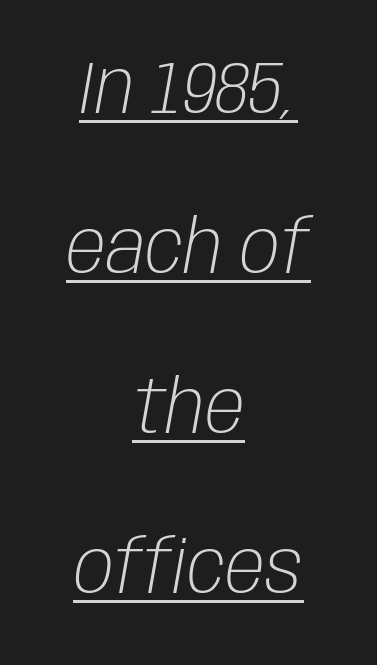
Q: Is the text bold? A: No.
Q: Is the text italic (slanted)? A: Yes, it leans right by about 10 degrees.
Q: Is the text underlined? A: Yes.
Q: How is the paragraph aligned? A: Centered.
Q: Is the spacing between letters normal or unusually wide? A: Normal.
Q: Is the spacing between lines tight, normal or loose? A: Loose.
Q: Width (condensed, normal, or wide)? A: Condensed.
Q: Stroke contrast? A: Low.
Q: x-height? A: Large.
Q: Monospaced? A: No.
